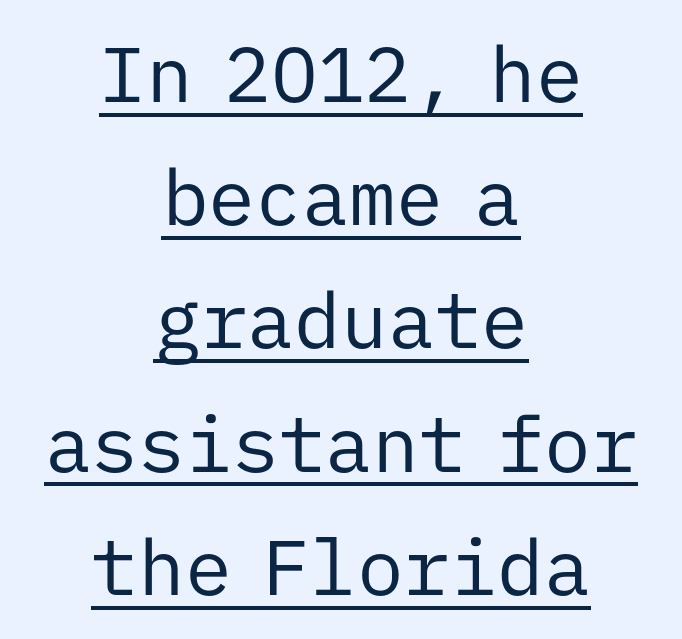
Q: Is the text bold? A: No.
Q: Is the text italic (slanted)? A: No, it is upright.
Q: Is the typeface a serif or a sans-serif typeface? A: Sans-serif.
Q: Is the text underlined? A: Yes.
Q: How is the paragraph aligned? A: Centered.
Q: Is the spacing between letters normal or unusually wide? A: Normal.
Q: Is the spacing between lines tight, normal or loose? A: Normal.
Q: Width (condensed, normal, or wide)? A: Normal.
Q: Stroke contrast? A: Low.
Q: x-height? A: Medium.
Q: Monospaced? A: Yes.
